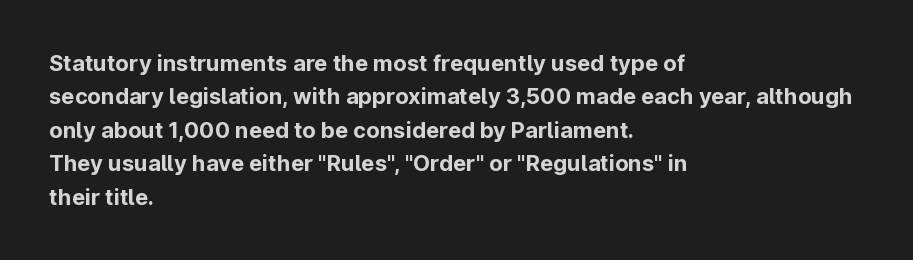
The image shows 22 px bold type, upright; set left-aligned, normal line spacing (1.52x), normal letter spacing, not underlined.
